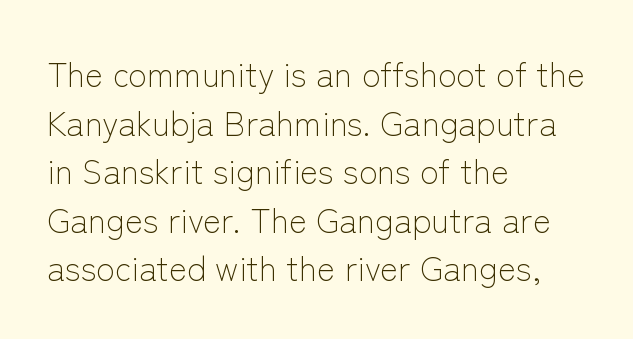
The image shows 34 px light sans-serif type, upright; set left-aligned, normal line spacing (1.43x), normal letter spacing, not underlined; low stroke contrast and a medium x-height.
